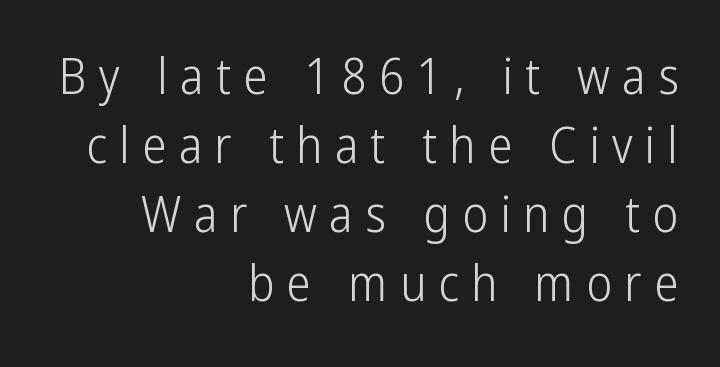
{"serif": "no", "italic": "no", "bold": "no", "weight": "light", "width": "condensed", "stroke_contrast": "low", "x_height": "medium", "monospaced": "no", "underline": "no", "align": "right", "line_spacing": "normal", "line_spacing_ratio": 1.41, "letter_spacing": "wide", "letter_spacing_em": 0.25, "glyph_px": 49}
